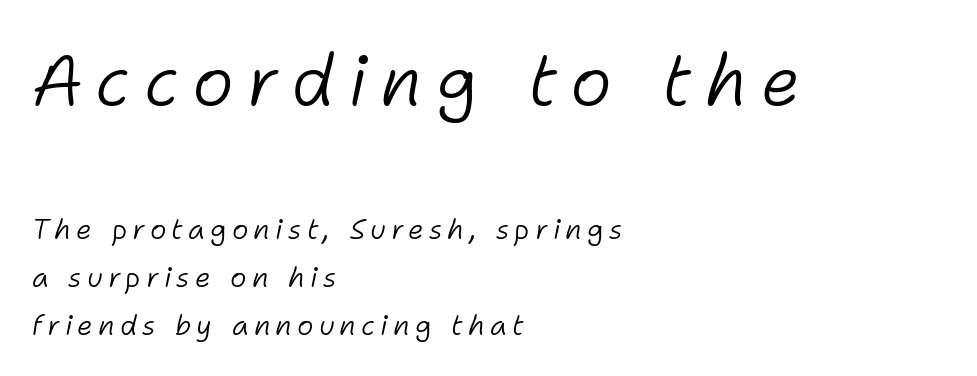
{"italic": "yes", "lean": "right", "slant_degrees": 11, "bold": "no", "weight": "light", "width": "normal", "stroke_contrast": "low", "x_height": "medium", "monospaced": "no", "underline": "no", "align": "left", "line_spacing_ratio": 1.71, "larger_block": "first", "size_ratio": 2.54, "glyph_px": 71}
